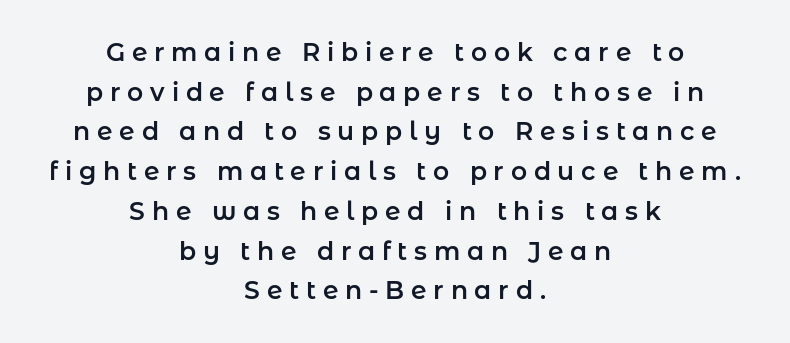
The image shows 25 px text type, upright; set centered, normal line spacing (1.59x), unusually wide letter spacing (+0.27 em), not underlined.
